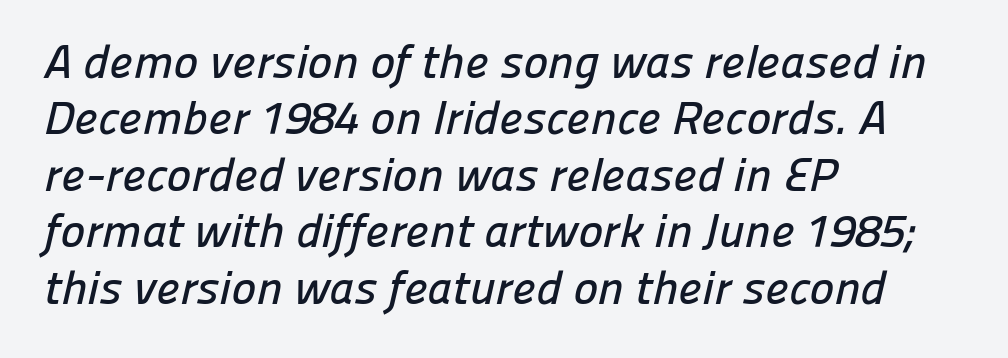
Has an underline been added? It has not. These lines are composed in type without serifs. Tracking value appears to be zero — textbook default spacing. Every row of glyphs begins at an identical x-position on the left. These lines are rendered in a variable-pitch font.
